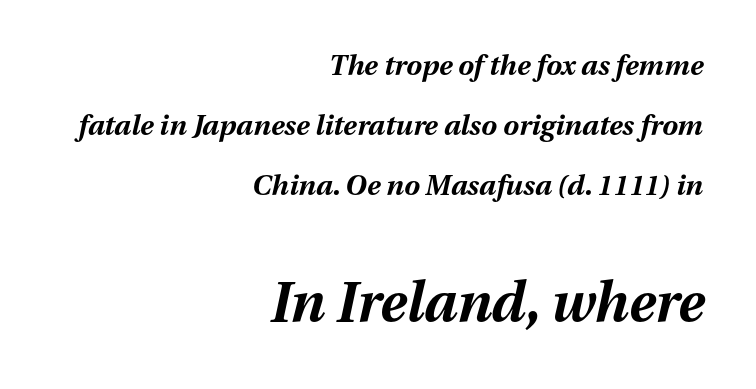
The image shows 55 px bold type, italic (leaning right); set right-aligned, loose line spacing (2.15x), normal letter spacing, not underlined; the second (bottom) block is 1.96x larger; medium stroke contrast and a medium x-height.
